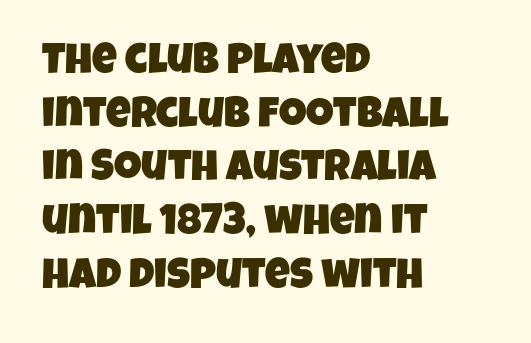
A typesetter would call this proportional, since set widths differ per character. The tracking reads as untouched default to a designer's eye. Underlining? Definitely not there. Compared with a centered layout, this one pins lines to the left instead. The leading is moderate, giving the passage an even texture. The designer went with a sans here, leaving each stem footless.
